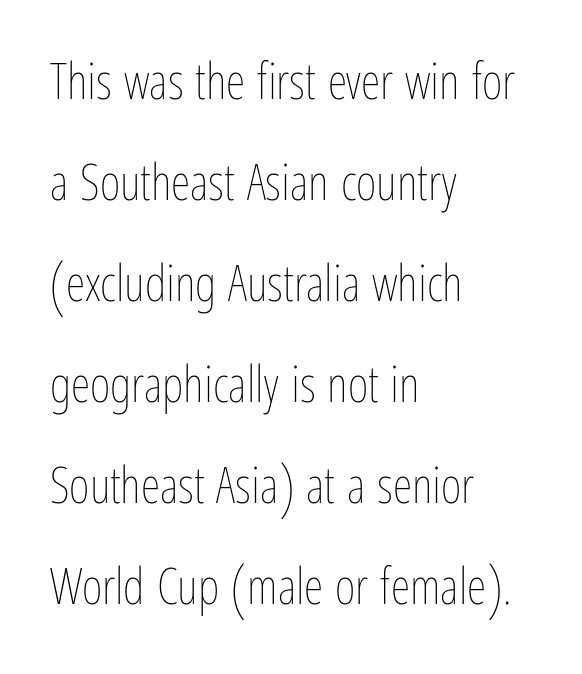
The image shows 50 px thin, condensed type, upright; set left-aligned, loose line spacing (2.02x), normal letter spacing, not underlined; low stroke contrast and a medium x-height.
